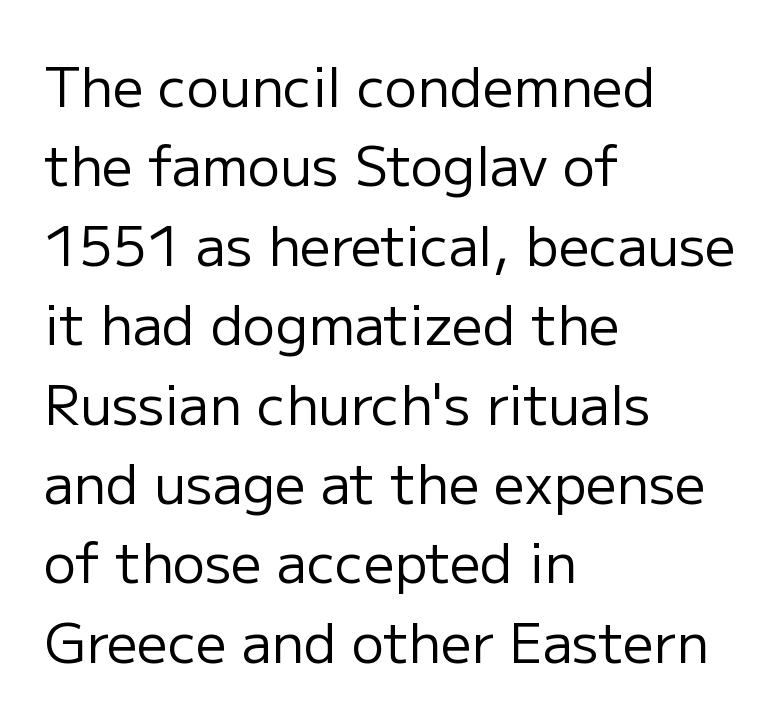
The image shows 54 px regular-weight sans-serif type, upright; set left-aligned, normal line spacing (1.47x), normal letter spacing, not underlined; low stroke contrast and a medium x-height.
